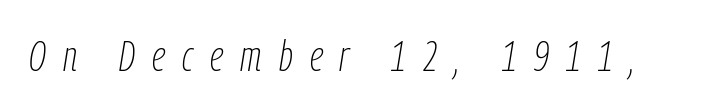
Glyph-to-glyph distance is far greater than everyday printed text. Italic: yes, the glyphs are oblique. Heft: none added — not bold. The specimen omits any rule beneath the text block's lines.
